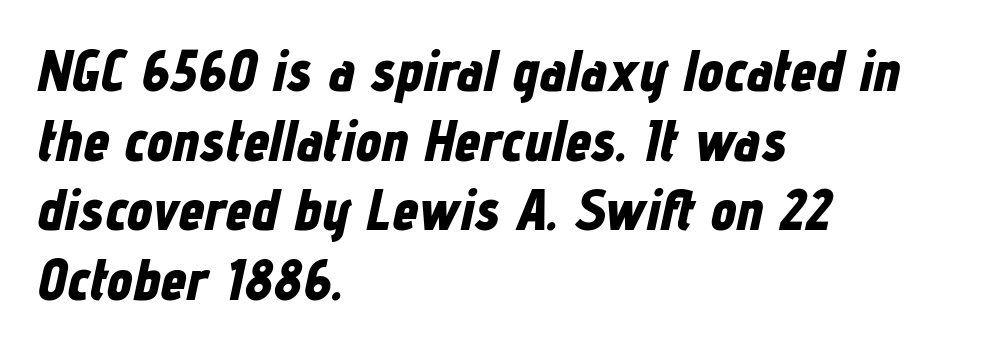
The image shows 58 px bold, condensed type, italic (leaning right); set left-aligned, line spacing 1.2x, normal letter spacing, not underlined; low stroke contrast and a medium x-height.
